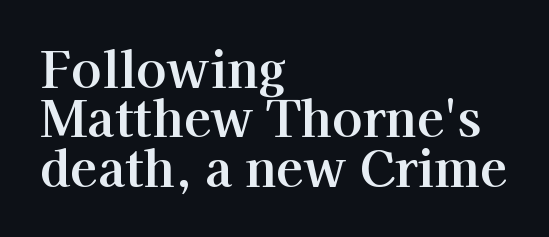
Q: Is the text italic (slanted)? A: No, it is upright.
Q: Is the typeface a serif or a sans-serif typeface? A: Serif.
Q: Is the text underlined? A: No.
Q: How is the paragraph aligned? A: Left-aligned.
Q: Is the spacing between letters normal or unusually wide? A: Normal.
Q: Is the spacing between lines tight, normal or loose? A: Tight.
Q: Width (condensed, normal, or wide)? A: Normal.
Q: Stroke contrast? A: High.
Q: x-height? A: Medium.
Q: Monospaced? A: No.
